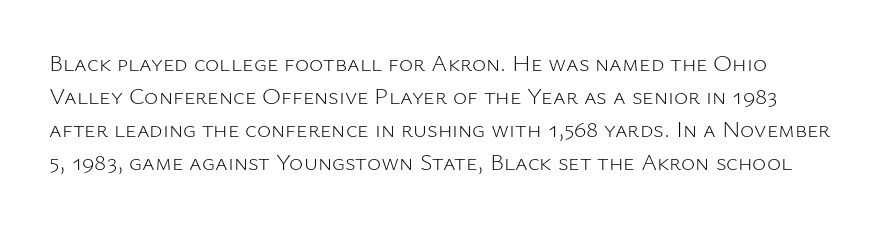
{"italic": "no", "bold": "no", "underline": "no", "line_spacing": "normal", "line_spacing_ratio": 1.38, "letter_spacing": "normal", "letter_spacing_em": 0.0, "glyph_px": 24}
